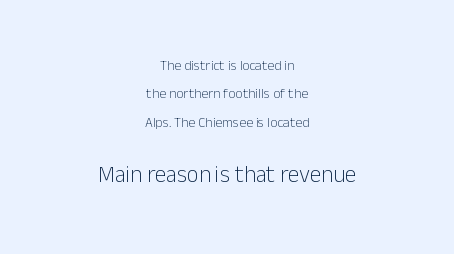
Q: Is the text bold? A: No.
Q: Is the text italic (slanted)? A: No, it is upright.
Q: Is the text underlined? A: No.
Q: How is the paragraph aligned? A: Centered.
Q: Is the spacing between letters normal or unusually wide? A: Normal.
Q: Is the spacing between lines tight, normal or loose? A: Loose.
Q: Which block of text is set in a larger size, the first (top) or the second (bottom)? A: The second (bottom) one.
